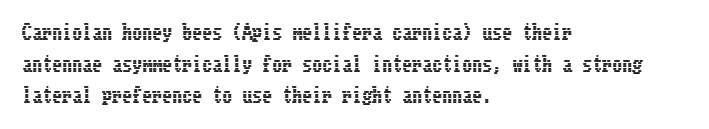
The image shows 20 px text type, upright; set left-aligned, normal line spacing (1.58x), normal letter spacing, not underlined.
